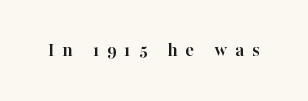
Q: Is the text bold? A: Yes.
Q: Is the text italic (slanted)? A: No, it is upright.
Q: Is the text underlined? A: No.
Q: Is the spacing between letters normal or unusually wide? A: Unusually wide.
